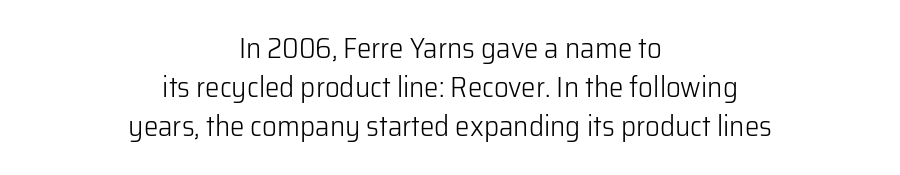
What's the leading like? Ordinary, nothing unusual. This sample uses a sans-serif face. Character widths vary here, with narrow letters taking less room than wide ones. Heaviness? Minimal to ordinary, like unemphasized prose. Underline: absent. The gaps between neighbouring characters are ordinary and unremarkable.
